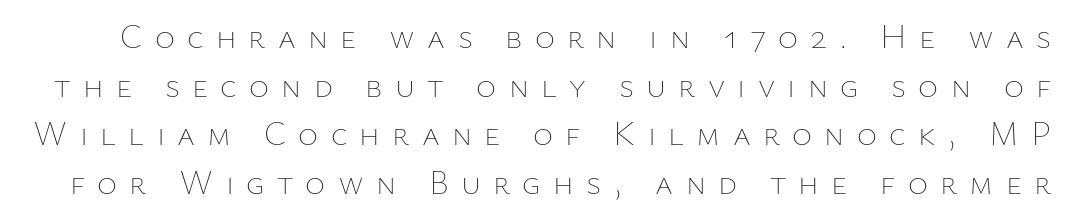
The image shows 34 px thin type, upright; set normal line spacing (1.43x), unusually wide letter spacing (+0.36 em), not underlined; low stroke contrast and a medium x-height.
